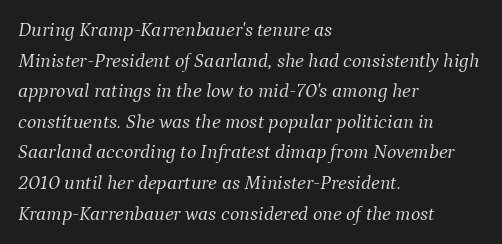
{"italic": "yes", "lean": "right", "slant_degrees": 9, "bold": "no", "underline": "no", "align": "left", "line_spacing": "normal", "line_spacing_ratio": 1.53, "letter_spacing": "normal", "letter_spacing_em": 0.0, "glyph_px": 20}
